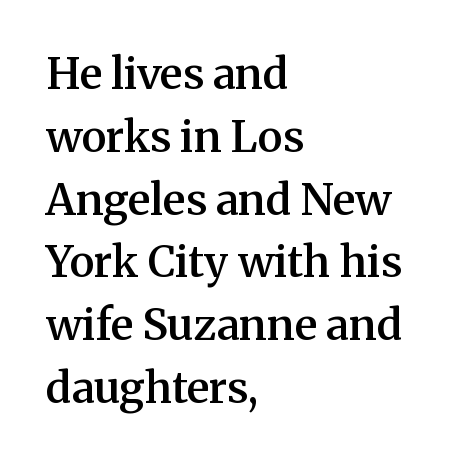
The image shows 43 px semibold serif type, upright; set left-aligned, normal line spacing (1.46x), normal letter spacing, not underlined; medium stroke contrast and a medium x-height.
